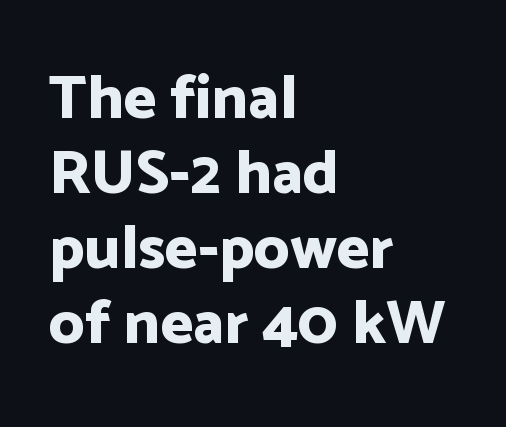
Q: Is the text bold? A: Yes.
Q: Is the text italic (slanted)? A: No, it is upright.
Q: Is the typeface a serif or a sans-serif typeface? A: Sans-serif.
Q: Is the text underlined? A: No.
Q: How is the paragraph aligned? A: Left-aligned.
Q: Is the spacing between letters normal or unusually wide? A: Normal.
Q: Width (condensed, normal, or wide)? A: Normal.
Q: Stroke contrast? A: Low.
Q: x-height? A: Medium.
Q: Monospaced? A: No.
